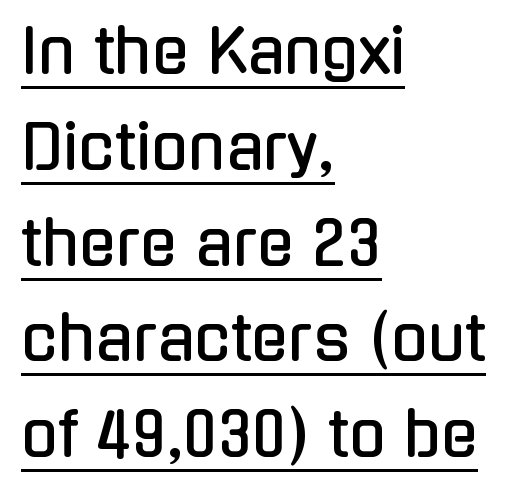
The image shows 61 px condensed sans-serif type, upright; set left-aligned, normal line spacing (1.57x), normal letter spacing, underlined; low stroke contrast and a medium x-height.
